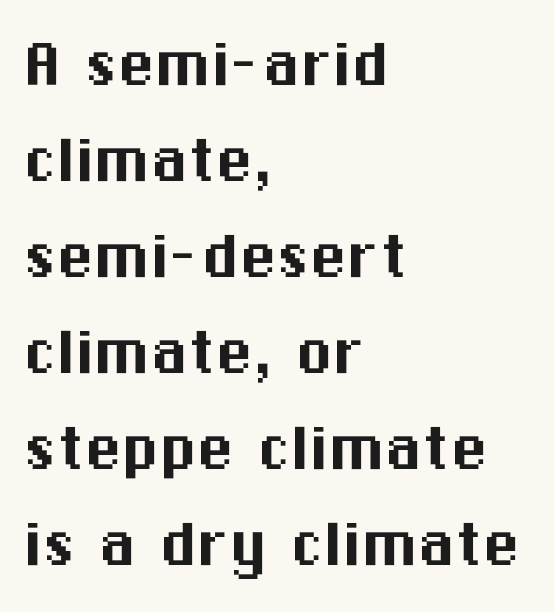
{"serif": "no", "italic": "no", "width": "normal", "stroke_contrast": "medium", "x_height": "medium", "monospaced": "no", "underline": "no", "align": "left", "line_spacing": "normal", "line_spacing_ratio": 1.28, "letter_spacing": "normal", "letter_spacing_em": 0.0, "glyph_px": 75}
